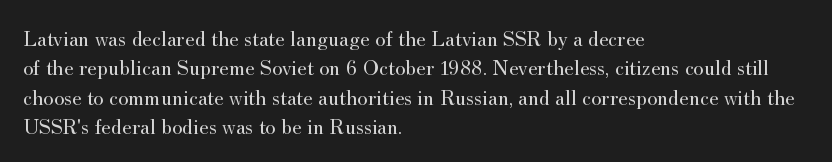
Caption: face not bold, strokes unweighted. Whoever set this chose a conventional vertical rhythm. This sample uses plain, unmodified letter spacing. The lettering stays uniformly vertical, giving the passage a roman look. Rule under the text: the space is simply empty.
